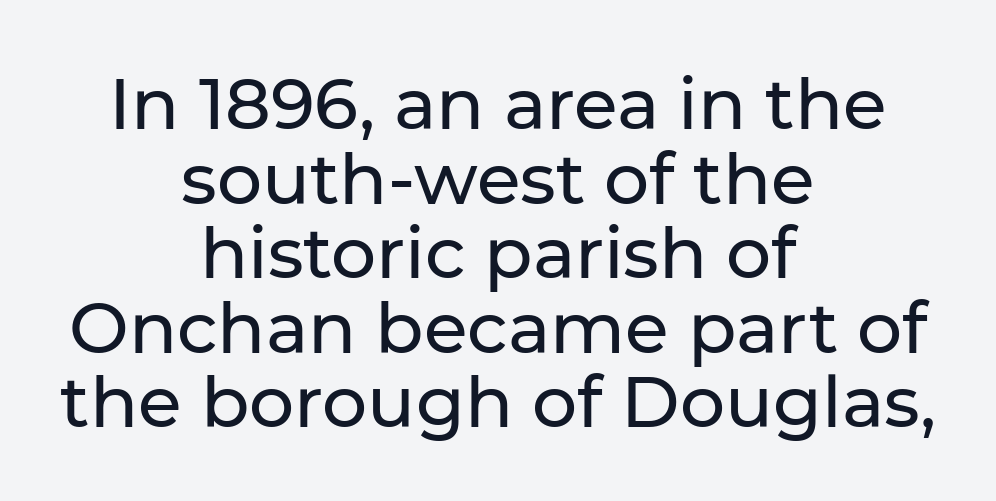
{"serif": "no", "italic": "no", "width": "normal", "stroke_contrast": "low", "x_height": "medium", "monospaced": "no", "underline": "no", "align": "center", "line_spacing": "tight", "line_spacing_ratio": 1.05, "letter_spacing": "normal", "letter_spacing_em": 0.0, "glyph_px": 71}
